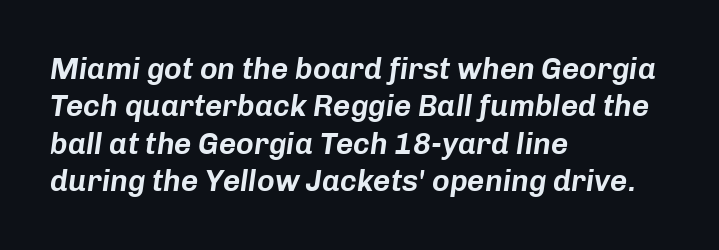
Q: Is the text italic (slanted)? A: Yes, it leans right by about 8 degrees.
Q: Is the text underlined? A: No.
Q: How is the paragraph aligned? A: Left-aligned.
Q: Is the spacing between letters normal or unusually wide? A: Normal.
Q: Is the spacing between lines tight, normal or loose? A: Normal.
Q: Width (condensed, normal, or wide)? A: Normal.
Q: Stroke contrast? A: Low.
Q: x-height? A: Medium.
Q: Monospaced? A: No.
